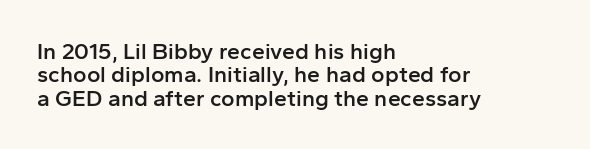
{"italic": "no", "bold": "semi", "underline": "no", "align": "left", "line_spacing": "tight", "line_spacing_ratio": 1.02, "letter_spacing": "normal", "letter_spacing_em": 0.0, "glyph_px": 23}
